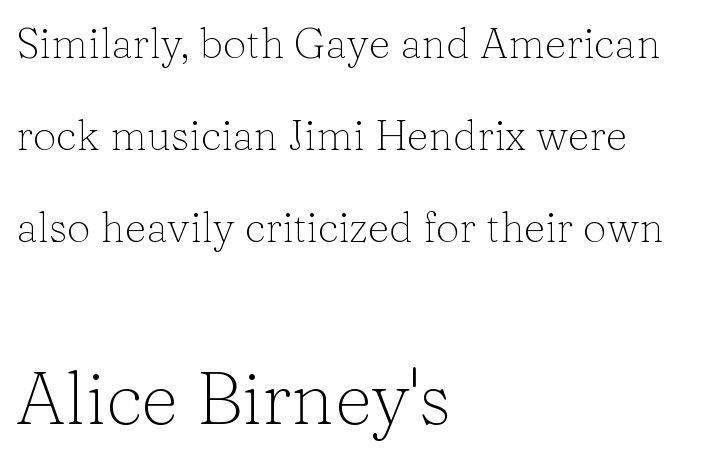
The image shows 74 px light serif type, upright; set left-aligned, loose line spacing (2.19x), normal letter spacing, not underlined; the second (bottom) block is 1.76x larger; low stroke contrast and a medium x-height.
